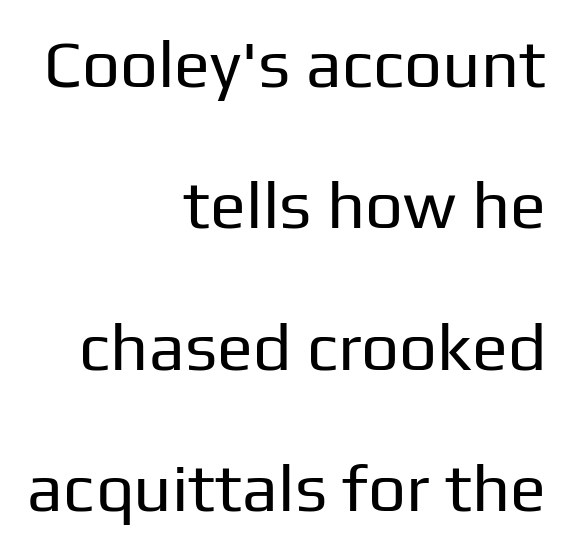
{"serif": "no", "italic": "no", "bold": "no", "weight": "regular", "width": "normal", "stroke_contrast": "low", "x_height": "medium", "monospaced": "no", "underline": "no", "align": "right", "line_spacing": "loose", "line_spacing_ratio": 2.11, "letter_spacing": "normal", "letter_spacing_em": 0.0, "glyph_px": 67}
